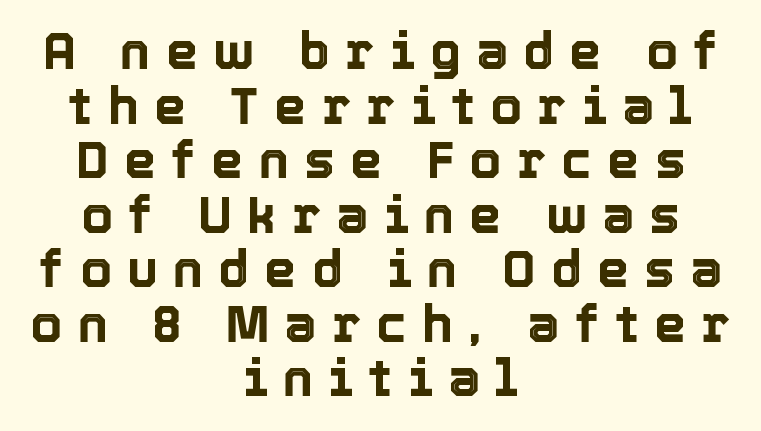
Q: Is the text italic (slanted)? A: No, it is upright.
Q: Is the text underlined? A: No.
Q: How is the paragraph aligned? A: Centered.
Q: Is the spacing between letters normal or unusually wide? A: Unusually wide.
Q: Is the spacing between lines tight, normal or loose? A: Tight.
Q: Width (condensed, normal, or wide)? A: Normal.
Q: x-height? A: Medium.
Q: Monospaced? A: No.
